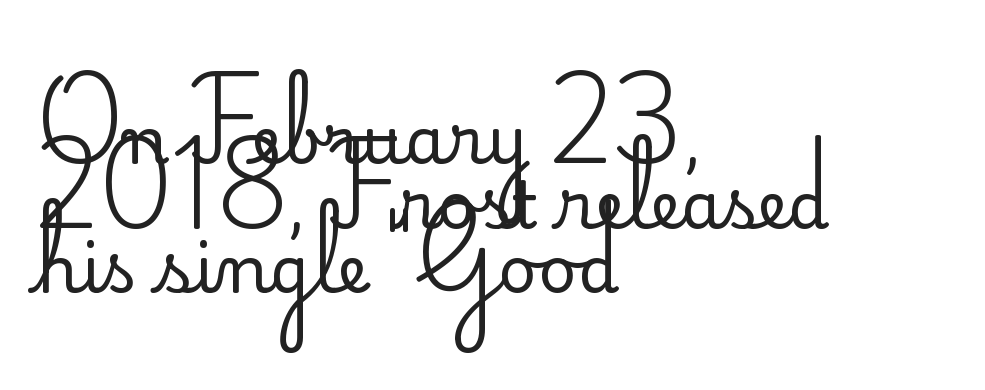
The image shows 66 px regular-weight sans-serif type, upright; set left-aligned, tight line spacing (0.98x), normal letter spacing, not underlined; low stroke contrast and a small x-height.
